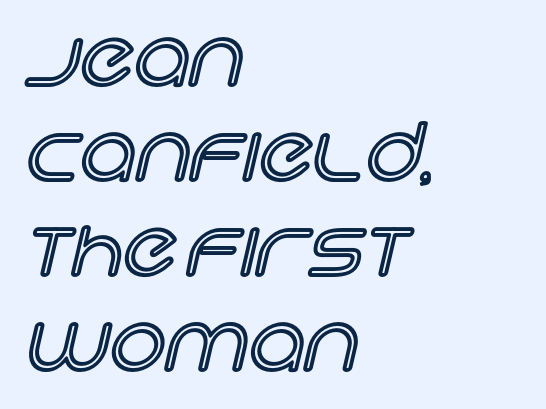
Q: Is the text italic (slanted)? A: Yes.
Q: Is the text underlined? A: No.
Q: How is the paragraph aligned? A: Left-aligned.
Q: Is the spacing between letters normal or unusually wide? A: Normal.
Q: Width (condensed, normal, or wide)? A: Normal.
Q: x-height? A: Large.
Q: Monospaced? A: No.
